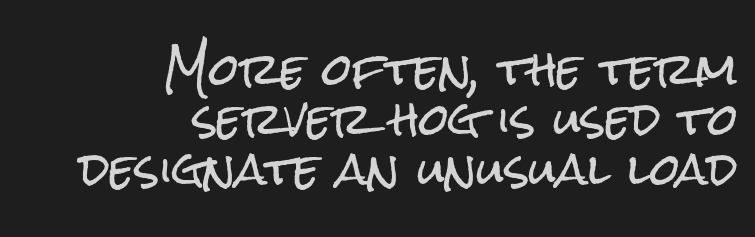
What kind of face is this? One without serifs — a sans. What stands out about the letter spacing? Nothing — it is the standard amount. The specimen omits any rule beneath the text block's lines. Is there any slant? The stems are plumb. Reading down the block, your eye finds every line finishing at a fixed right position. Here the designer chose a conventional face with non-uniform glyph widths.
